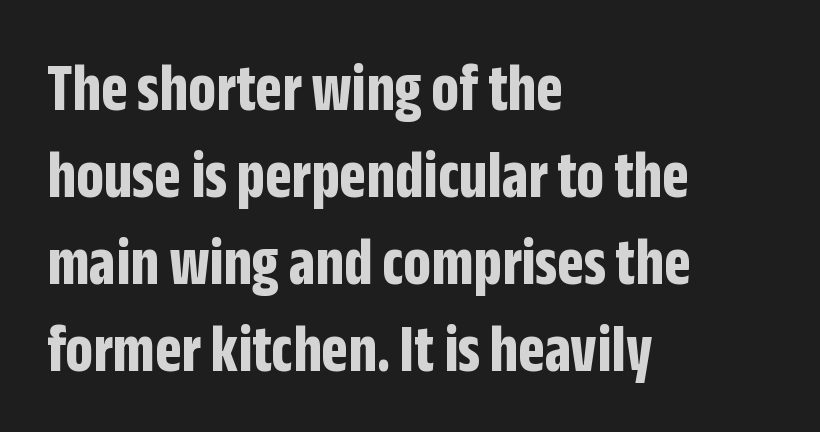
Descenders are the only things crossing below the line. Does the lettering tilt? It doesn't — this is upright. Varying glyph widths throughout — classic text-font behaviour. Regarding serifs, this sample does without them.
